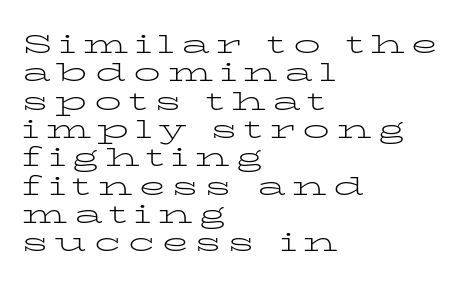
The image shows 27 px text type, upright; set left-aligned, tight line spacing (1.05x), unusually wide letter spacing (+0.25 em), not underlined.
